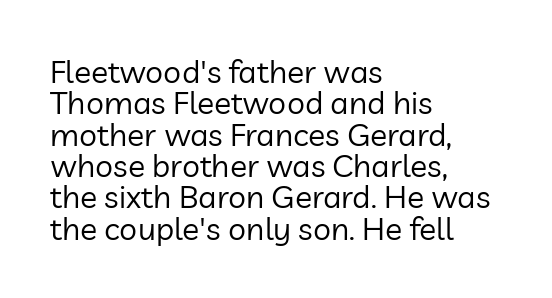
Q: Is the text bold? A: No.
Q: Is the text italic (slanted)? A: No, it is upright.
Q: Is the typeface a serif or a sans-serif typeface? A: Sans-serif.
Q: Is the text underlined? A: No.
Q: How is the paragraph aligned? A: Left-aligned.
Q: Is the spacing between letters normal or unusually wide? A: Normal.
Q: Is the spacing between lines tight, normal or loose? A: Tight.
Q: Width (condensed, normal, or wide)? A: Normal.
Q: Stroke contrast? A: Low.
Q: x-height? A: Medium.
Q: Monospaced? A: No.
